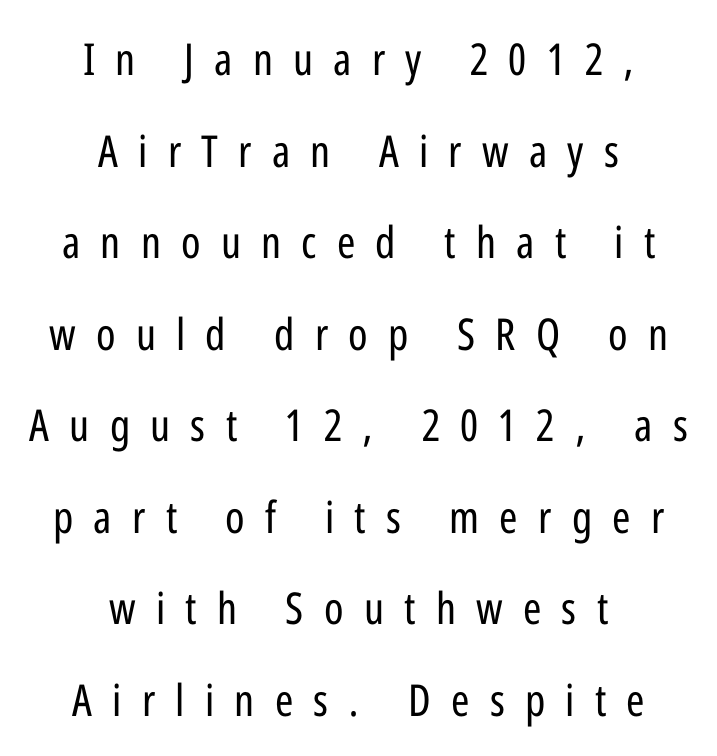
{"serif": "no", "italic": "no", "bold": "no", "weight": "regular", "width": "condensed", "stroke_contrast": "low", "x_height": "medium", "monospaced": "no", "underline": "no", "align": "center", "line_spacing": "loose", "line_spacing_ratio": 2.08, "letter_spacing": "wide", "letter_spacing_em": 0.46, "glyph_px": 44}
